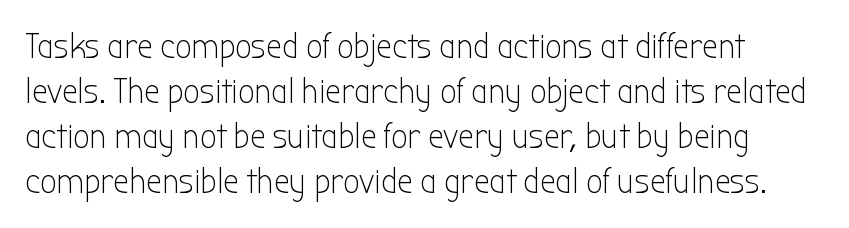
Q: Is the text bold? A: No.
Q: Is the text italic (slanted)? A: No, it is upright.
Q: Is the typeface a serif or a sans-serif typeface? A: Sans-serif.
Q: Is the text underlined? A: No.
Q: Is the spacing between letters normal or unusually wide? A: Normal.
Q: Is the spacing between lines tight, normal or loose? A: Normal.
Q: Width (condensed, normal, or wide)? A: Condensed.
Q: Stroke contrast? A: Low.
Q: x-height? A: Medium.
Q: Monospaced? A: No.
